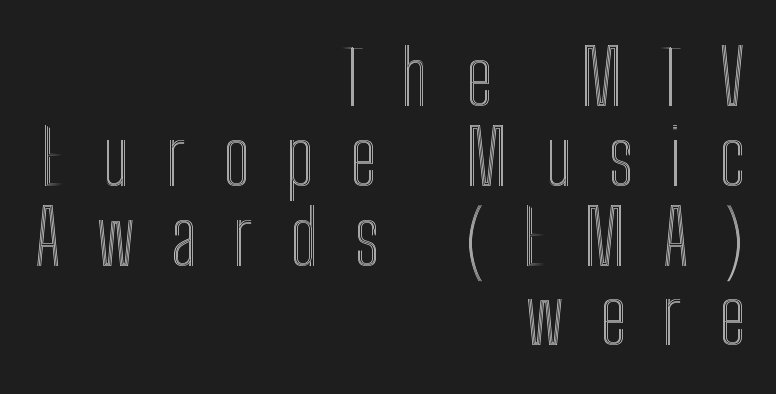
The image shows 76 px condensed type, upright; set right-aligned, tight line spacing (1.05x), unusually wide letter spacing (+0.48 em), not underlined; a medium x-height.
